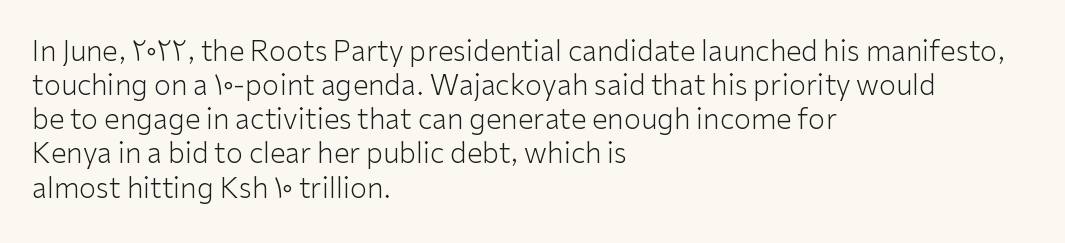
Q: Is the text bold? A: No.
Q: Is the text italic (slanted)? A: No, it is upright.
Q: Is the typeface a serif or a sans-serif typeface? A: Sans-serif.
Q: Is the text underlined? A: No.
Q: How is the paragraph aligned? A: Left-aligned.
Q: Is the spacing between letters normal or unusually wide? A: Normal.
Q: Width (condensed, normal, or wide)? A: Normal.
Q: Stroke contrast? A: Low.
Q: x-height? A: Medium.
Q: Monospaced? A: No.
